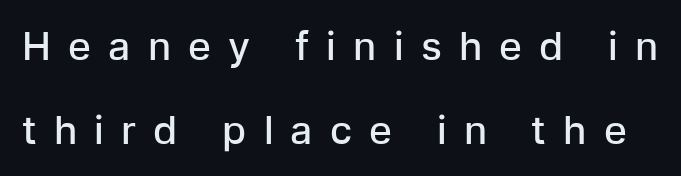
{"serif": "no", "italic": "no", "bold": "semi", "weight": "semibold", "width": "normal", "stroke_contrast": "low", "x_height": "medium", "monospaced": "no", "underline": "no", "line_spacing": "loose", "line_spacing_ratio": 2.15, "letter_spacing": "wide", "letter_spacing_em": 0.44, "glyph_px": 39}
